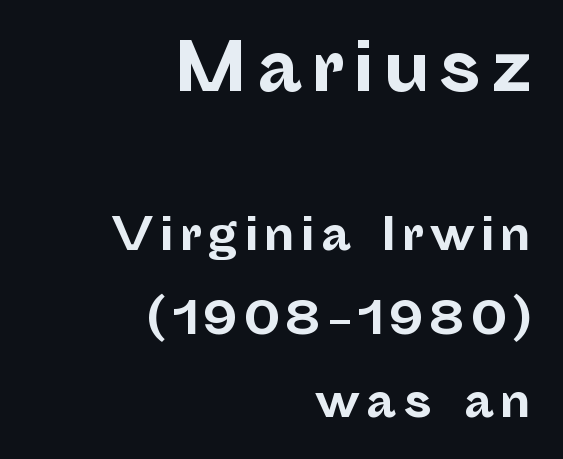
Check where the strokes stop: nothing finishes them off — pure sans. The glyphs have the mass of a bold cut. Unlike italic type, these characters show no tilt at all. Successive baselines arrive slowly, with a big drop between each. The composition opens big and finishes small.
